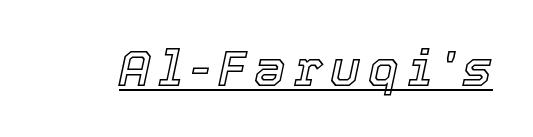
{"italic": "yes", "lean": "right", "slant_degrees": 12, "width": "normal", "x_height": "medium", "monospaced": "no", "underline": "yes", "glyph_px": 50}
